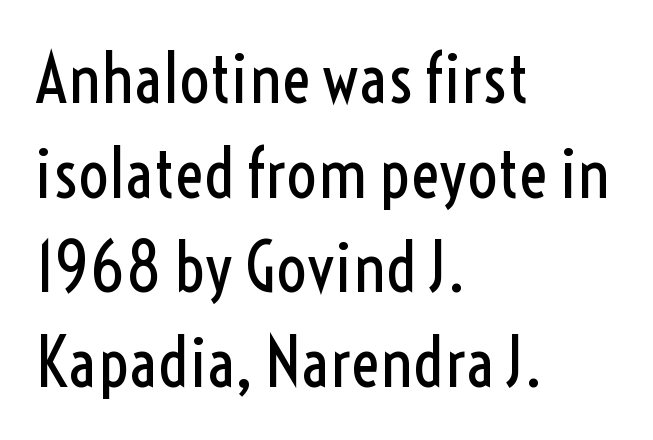
{"serif": "no", "italic": "no", "bold": "no", "weight": "regular", "width": "condensed", "x_height": "medium", "monospaced": "no", "underline": "no", "align": "left", "line_spacing": "normal", "line_spacing_ratio": 1.39, "letter_spacing": "normal", "letter_spacing_em": 0.0, "glyph_px": 68}
